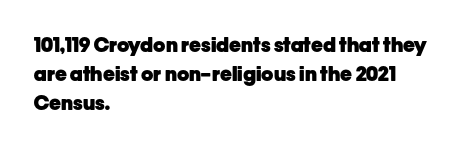
{"italic": "no", "bold": "yes", "underline": "no", "align": "left", "line_spacing": "normal", "line_spacing_ratio": 1.45, "letter_spacing": "normal", "letter_spacing_em": 0.0, "glyph_px": 20}
